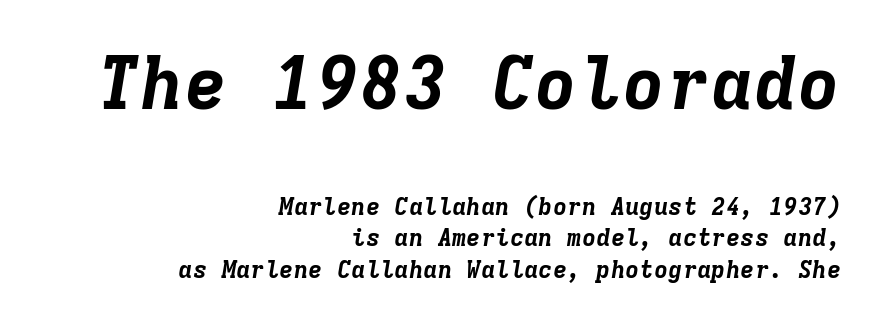
The image shows 73 px bold type, italic (leaning right), monospaced; set right-aligned, normal line spacing (1.3x), normal letter spacing, not underlined; the first (top) block is 3.04x larger; low stroke contrast and a medium x-height.
